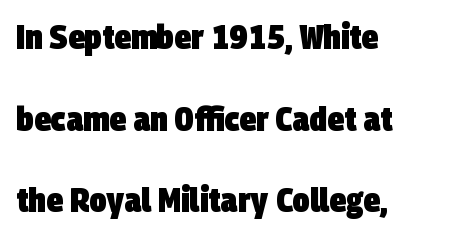
The image shows 34 px heavy, condensed sans-serif type; set left-aligned, loose line spacing (2.4x), normal letter spacing, not underlined; low stroke contrast and a large x-height.
